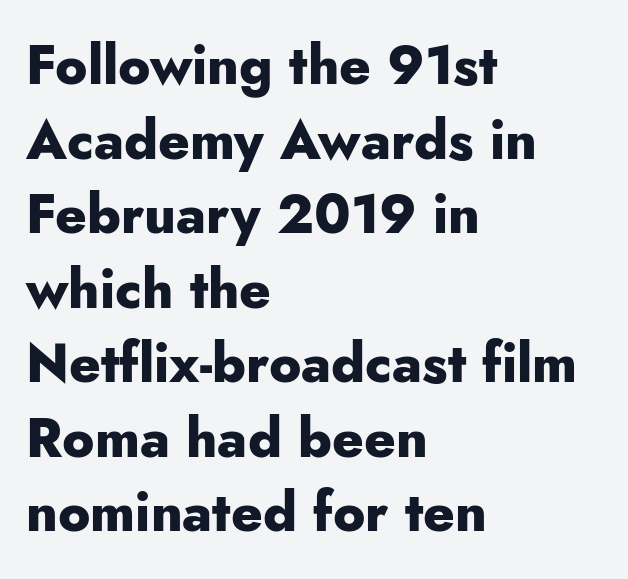
The image shows 54 px heavy sans-serif type, upright; set left-aligned, normal line spacing (1.38x), normal letter spacing, not underlined; low stroke contrast and a small x-height.
